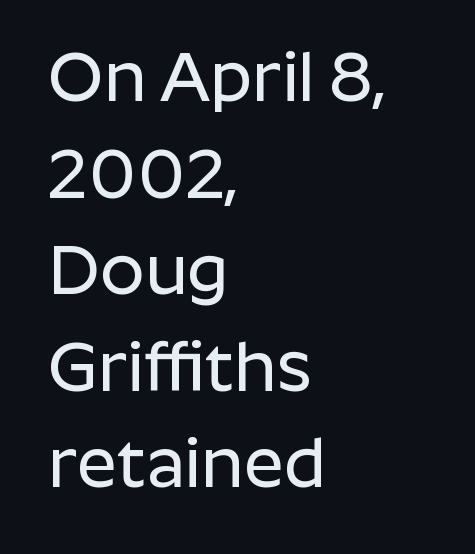
{"serif": "no", "italic": "no", "width": "normal", "stroke_contrast": "low", "x_height": "medium", "monospaced": "no", "underline": "no", "align": "left", "line_spacing": "normal", "line_spacing_ratio": 1.38, "letter_spacing": "normal", "letter_spacing_em": 0.0, "glyph_px": 70}
